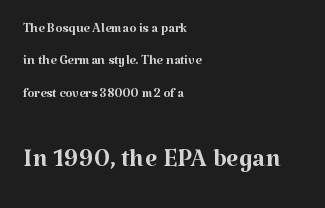
A student would notice the bottom passage is typeset larger than what precedes it. The foot of each line stays bare and open. Small tapered or slab feet sit at the stroke ends, so this counts as serif. Is this a fixed-width face? No — the glyphs have proportional, varying widths. In terms of posture, this sample is upright. Stems and bowls with no extra thickness — not bold.
